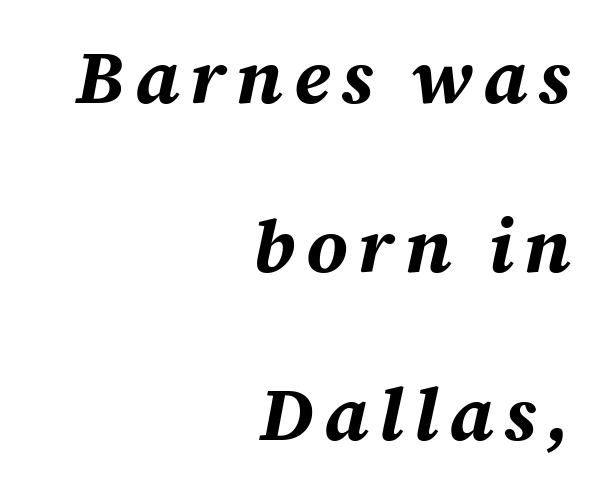
Q: Is the text bold? A: Yes.
Q: Is the text italic (slanted)? A: Yes, it leans right by about 12 degrees.
Q: Is the text underlined? A: No.
Q: How is the paragraph aligned? A: Right-aligned.
Q: Is the spacing between lines tight, normal or loose? A: Loose.
Q: Width (condensed, normal, or wide)? A: Normal.
Q: Stroke contrast? A: Medium.
Q: x-height? A: Medium.
Q: Monospaced? A: No.
